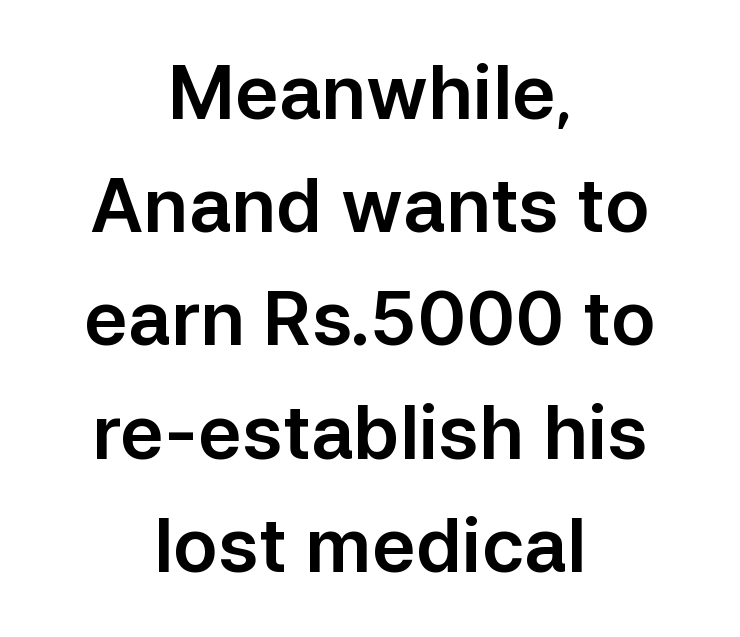
The line texture is even and compact thanks to regular tracking. Nothing sits at the stroke ends, so this counts as sans-serif. The passage is arranged like a title page — every line centered. Posture: upright roman.
